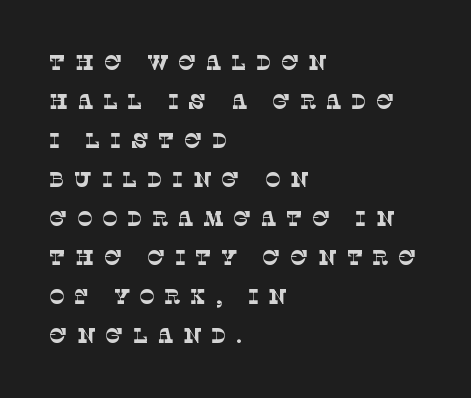
Q: Is the text bold? A: No.
Q: Is the text underlined? A: No.
Q: How is the paragraph aligned? A: Left-aligned.
Q: Is the spacing between letters normal or unusually wide? A: Unusually wide.
